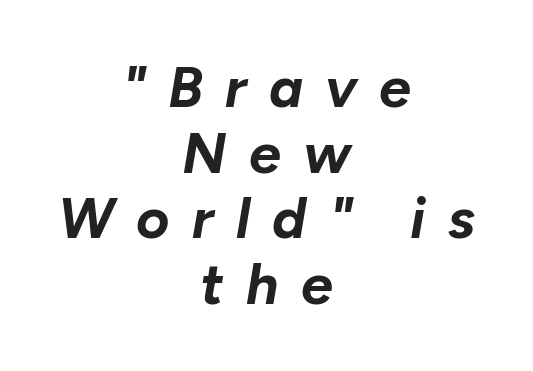
Q: Is the text bold? A: Yes.
Q: Is the text italic (slanted)? A: Yes, it leans right by about 10 degrees.
Q: Is the text underlined? A: No.
Q: How is the paragraph aligned? A: Centered.
Q: Is the spacing between letters normal or unusually wide? A: Unusually wide.
Q: Is the spacing between lines tight, normal or loose? A: Tight.
Q: Width (condensed, normal, or wide)? A: Normal.
Q: Stroke contrast? A: Low.
Q: x-height? A: Medium.
Q: Monospaced? A: No.
